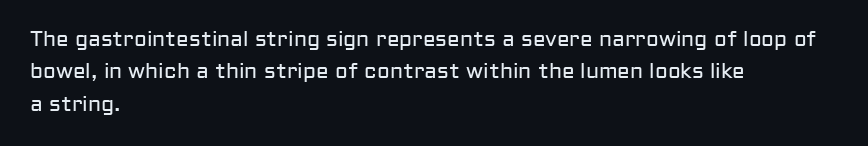
The image shows 21 px text type, upright; set left-aligned, normal line spacing (1.54x), normal letter spacing, not underlined.
